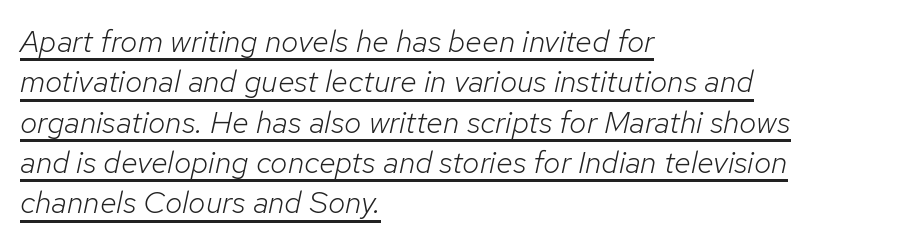
{"italic": "yes", "lean": "right", "slant_degrees": 12, "bold": "no", "weight": "light", "width": "normal", "stroke_contrast": "low", "x_height": "medium", "monospaced": "no", "underline": "yes", "align": "left", "line_spacing": "normal", "line_spacing_ratio": 1.3, "letter_spacing": "normal", "letter_spacing_em": 0.0, "glyph_px": 31}
